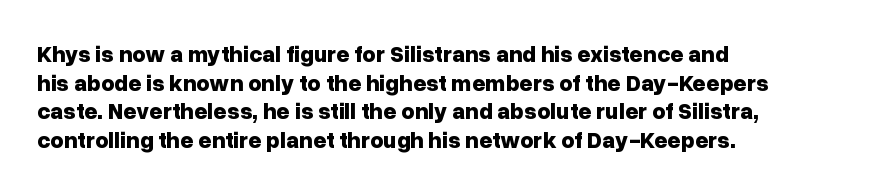
{"italic": "no", "bold": "yes", "underline": "no", "align": "left", "line_spacing": "normal", "line_spacing_ratio": 1.25, "letter_spacing": "normal", "letter_spacing_em": 0.0, "glyph_px": 23}
